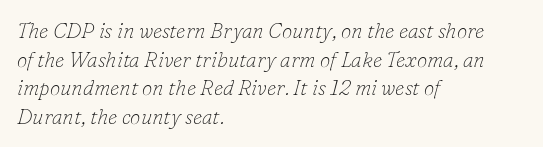
The image shows 21 px text type, italic (leaning right); set left-aligned, normal line spacing (1.36x), normal letter spacing, not underlined.
